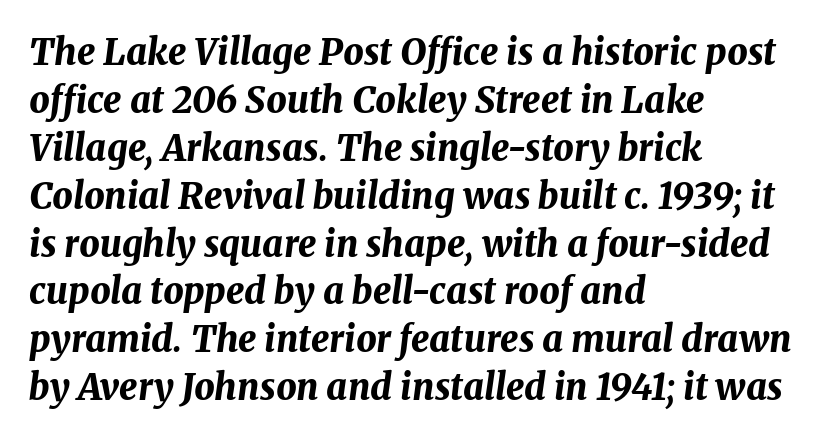
Q: Is the text bold? A: Yes.
Q: Is the text italic (slanted)? A: Yes, it leans right by about 8 degrees.
Q: Is the text underlined? A: No.
Q: How is the paragraph aligned? A: Left-aligned.
Q: Is the spacing between letters normal or unusually wide? A: Normal.
Q: Is the spacing between lines tight, normal or loose? A: Normal.
Q: Width (condensed, normal, or wide)? A: Normal.
Q: Stroke contrast? A: Medium.
Q: x-height? A: Medium.
Q: Monospaced? A: No.
